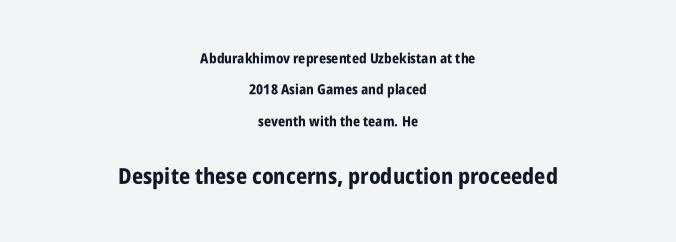
{"italic": "no", "bold": "yes", "underline": "no", "align": "center", "line_spacing": "loose", "line_spacing_ratio": 2.25, "letter_spacing": "normal", "letter_spacing_em": 0.0, "larger_block": "second", "size_ratio": 1.57, "glyph_px": 22}
